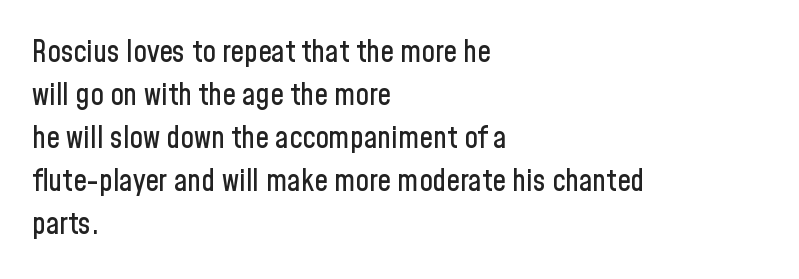
The image shows 30 px condensed sans-serif type, upright; set left-aligned, normal line spacing (1.43x), normal letter spacing, not underlined; low stroke contrast and a medium x-height.
